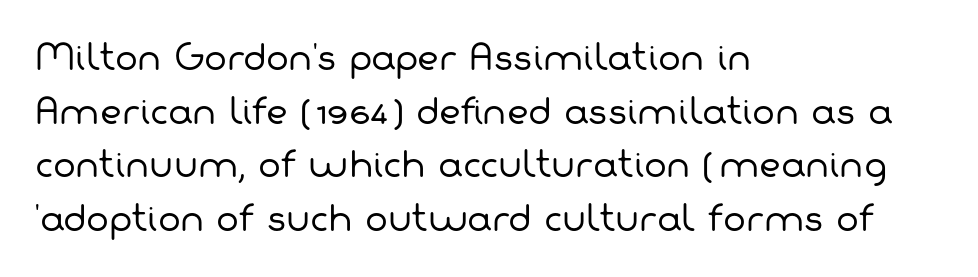
Q: Is the text bold? A: No.
Q: Is the typeface a serif or a sans-serif typeface? A: Sans-serif.
Q: Is the text underlined? A: No.
Q: How is the paragraph aligned? A: Left-aligned.
Q: Is the spacing between letters normal or unusually wide? A: Normal.
Q: Is the spacing between lines tight, normal or loose? A: Normal.
Q: Width (condensed, normal, or wide)? A: Normal.
Q: Stroke contrast? A: Low.
Q: x-height? A: Medium.
Q: Monospaced? A: No.
